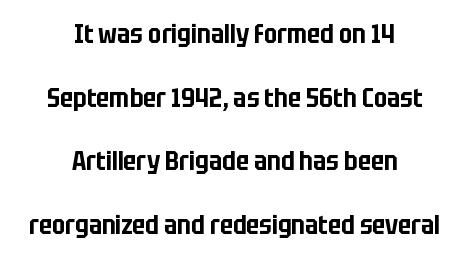
{"italic": "no", "underline": "no", "align": "center", "line_spacing": "loose", "line_spacing_ratio": 2.45, "letter_spacing": "normal", "letter_spacing_em": 0.0, "glyph_px": 26}
